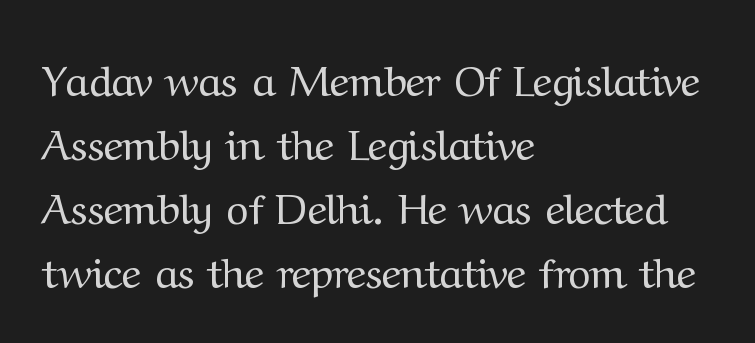
Q: Is the text bold? A: No.
Q: Is the text italic (slanted)? A: No, it is upright.
Q: Is the typeface a serif or a sans-serif typeface? A: Serif.
Q: Is the text underlined? A: No.
Q: How is the paragraph aligned? A: Left-aligned.
Q: Is the spacing between letters normal or unusually wide? A: Normal.
Q: Is the spacing between lines tight, normal or loose? A: Normal.
Q: Width (condensed, normal, or wide)? A: Normal.
Q: Stroke contrast? A: Medium.
Q: x-height? A: Medium.
Q: Monospaced? A: No.
